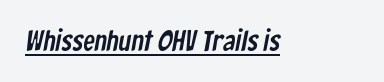
The rendering uses the underline text-decoration. Standard letterfit; no display-style spreading of the glyphs. Regarding serifs, this sample does without them. This sample has the flowing, uneven cadence of proportional lettering.
